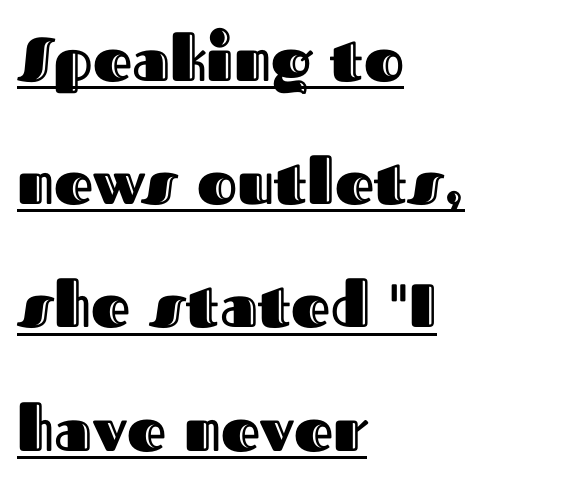
The image shows 61 px text type, upright; set left-aligned, loose line spacing (2.02x), normal letter spacing, underlined; a medium x-height.
